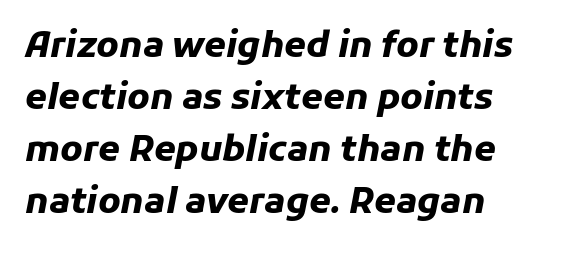
The image shows 35 px heavy type, italic (leaning right); set left-aligned, normal line spacing (1.49x), normal letter spacing, not underlined; low stroke contrast and a medium x-height.
